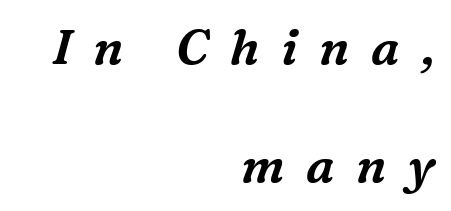
Q: Is the text italic (slanted)? A: Yes, it leans right by about 16 degrees.
Q: Is the typeface a serif or a sans-serif typeface? A: Serif.
Q: Is the text underlined? A: No.
Q: How is the paragraph aligned? A: Right-aligned.
Q: Is the spacing between letters normal or unusually wide? A: Unusually wide.
Q: Is the spacing between lines tight, normal or loose? A: Loose.
Q: Width (condensed, normal, or wide)? A: Normal.
Q: Stroke contrast? A: Medium.
Q: x-height? A: Medium.
Q: Monospaced? A: No.
